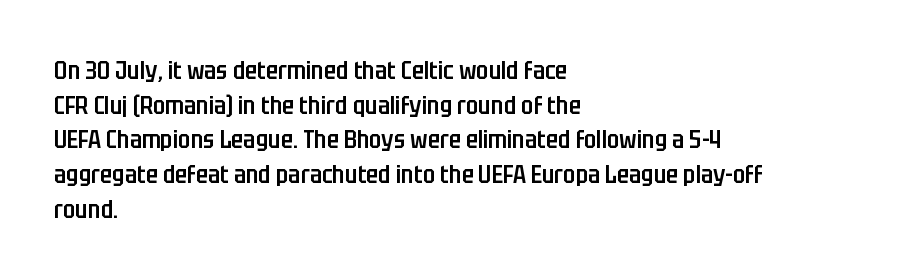
The image shows 25 px text type, upright; set left-aligned, normal line spacing (1.39x), normal letter spacing, not underlined.
